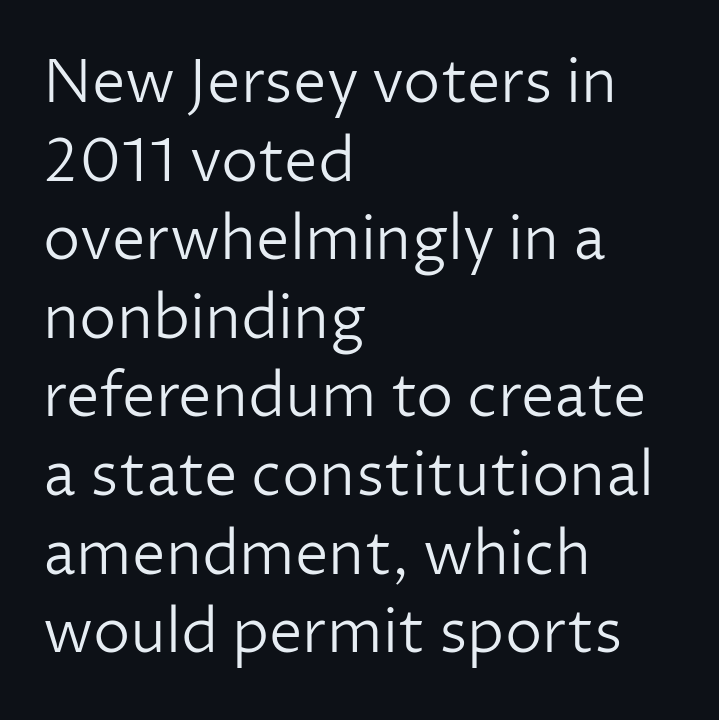
The rendering uses natural spacing where letterforms have individual widths. The strip under each line holds only bare page. Vertical spacing — default. Compared with typical body copy, the letter spacing here is the same. Visually the block forms a straight wall on the left and a jagged coastline on the right.
